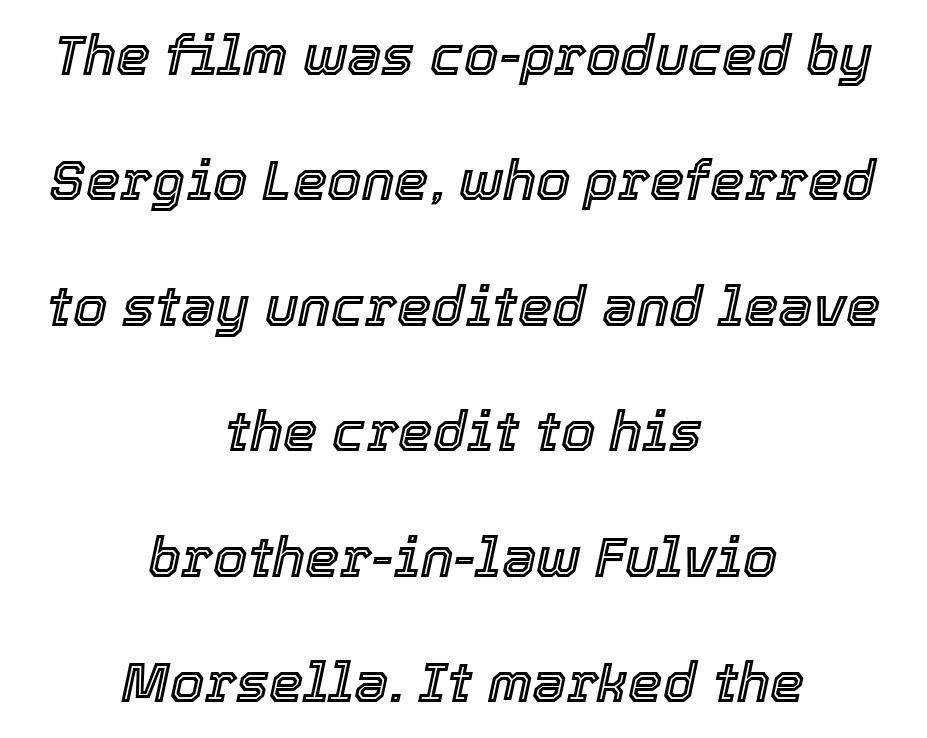
The lines are quadded center. The rendering applies a slant to the glyphs. Nobody drew a line under any word here. Here the glyphs are tracked normally, forming tight word shapes.
